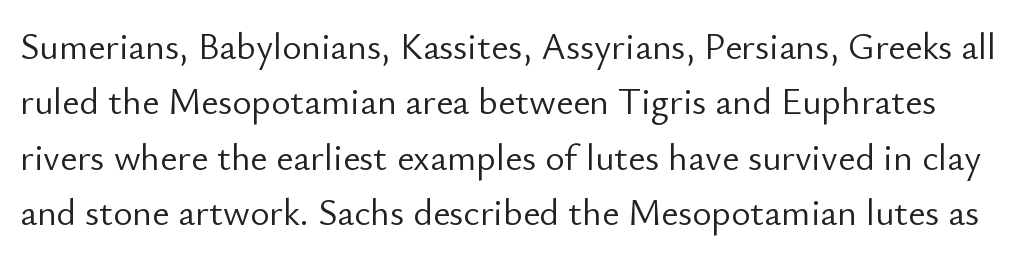
Nobody drew a line under any word here. The axis of the letterforms is exactly vertical. The face used here is a sans, in the tradition of grotesques and geometrics. Quick note: interline space is typical. Compared with a typical body face, this is equally light or lighter still. A typesetter would call this proportional, since set widths differ per character.
